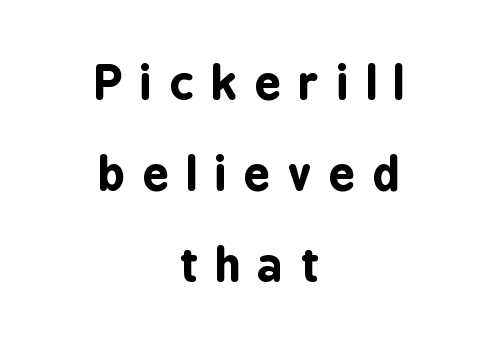
Q: Is the text bold? A: Yes.
Q: Is the text italic (slanted)? A: No, it is upright.
Q: Is the typeface a serif or a sans-serif typeface? A: Sans-serif.
Q: Is the text underlined? A: No.
Q: How is the paragraph aligned? A: Centered.
Q: Is the spacing between letters normal or unusually wide? A: Unusually wide.
Q: Is the spacing between lines tight, normal or loose? A: Loose.
Q: Width (condensed, normal, or wide)? A: Condensed.
Q: Stroke contrast? A: Low.
Q: x-height? A: Medium.
Q: Monospaced? A: No.
